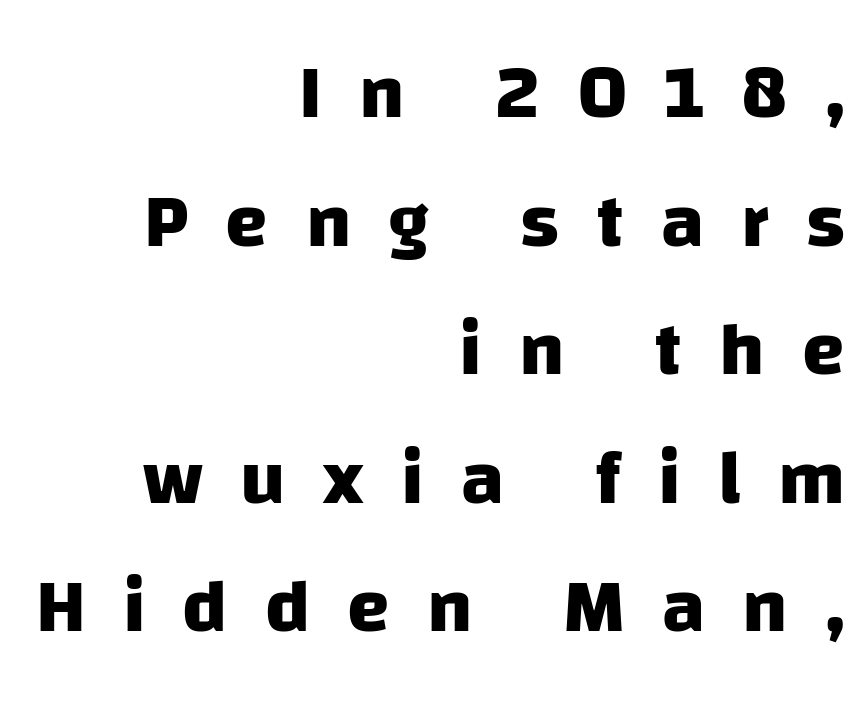
The passage is arranged like a letterhead date or caption credit — flush right. The vertical gap from one line to the next is medium. This sample uses a sans-serif face. Varying glyph widths throughout — classic text-font behaviour. The face used here has the dense, thick strokes of a bold. Letter spacing: wide.
